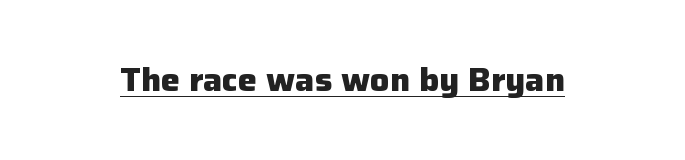
{"serif": "no", "italic": "no", "bold": "yes", "weight": "heavy", "width": "normal", "stroke_contrast": "low", "x_height": "medium", "monospaced": "no", "underline": "yes", "letter_spacing": "normal", "letter_spacing_em": 0.0, "glyph_px": 32}
